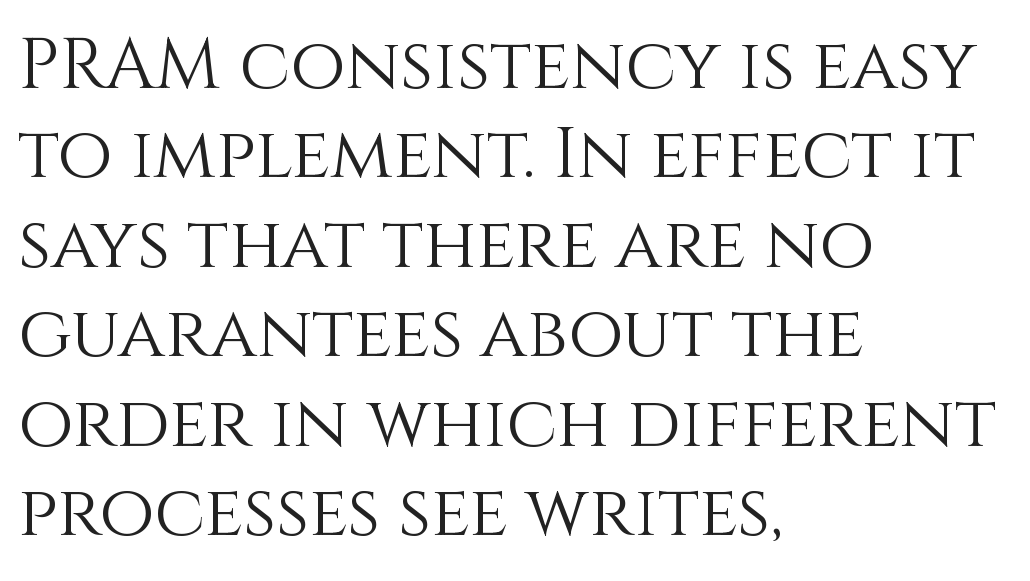
{"italic": "no", "bold": "no", "weight": "light", "width": "normal", "stroke_contrast": "medium", "x_height": "large", "monospaced": "no", "underline": "no", "align": "left", "line_spacing": "normal", "line_spacing_ratio": 1.26, "letter_spacing": "normal", "letter_spacing_em": 0.0, "glyph_px": 71}
